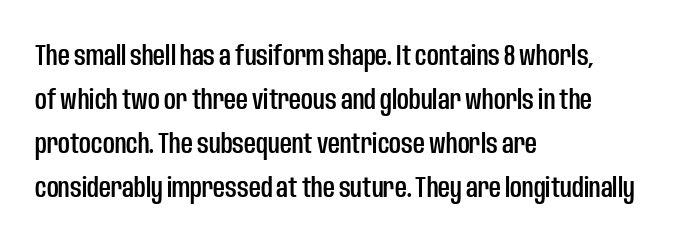
{"serif": "no", "italic": "no", "width": "condensed", "stroke_contrast": "low", "x_height": "large", "monospaced": "no", "underline": "no", "align": "left", "line_spacing": "normal", "line_spacing_ratio": 1.52, "letter_spacing": "normal", "letter_spacing_em": 0.0, "glyph_px": 29}
